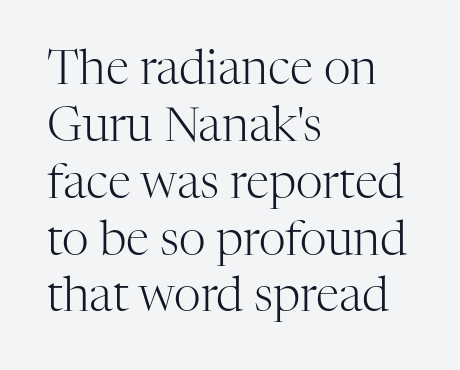
Heft: none added — not bold. The letters sit at their default tracking, neither squeezed nor spread. The font's upright variant was chosen for this text. The paragraph shown leans on its left margin. Spacing verdict: proportional, widths tailored to each character.
